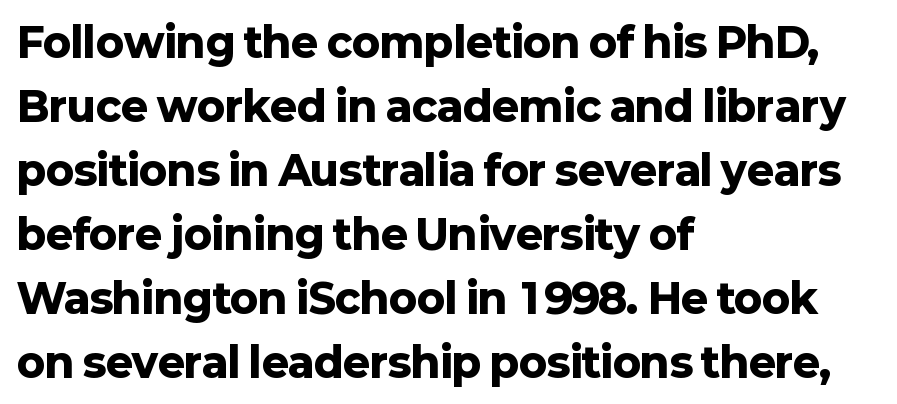
The image shows 41 px heavy sans-serif type, upright; set left-aligned, normal line spacing (1.56x), normal letter spacing, not underlined; low stroke contrast and a medium x-height.
